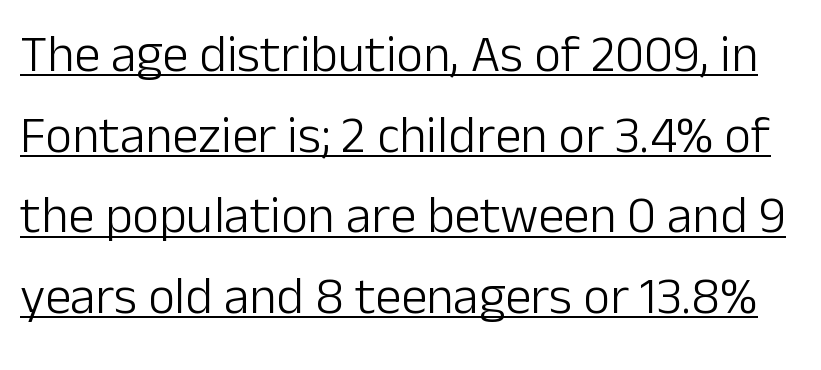
Q: Is the text bold? A: No.
Q: Is the text italic (slanted)? A: No, it is upright.
Q: Is the typeface a serif or a sans-serif typeface? A: Sans-serif.
Q: Is the text underlined? A: Yes.
Q: Is the spacing between letters normal or unusually wide? A: Normal.
Q: Is the spacing between lines tight, normal or loose? A: Normal.
Q: Width (condensed, normal, or wide)? A: Normal.
Q: Stroke contrast? A: Low.
Q: x-height? A: Medium.
Q: Monospaced? A: No.
